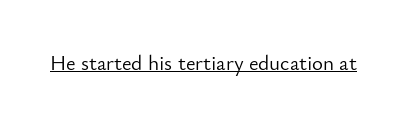
{"italic": "no", "bold": "no", "underline": "yes", "letter_spacing": "normal", "letter_spacing_em": 0.0, "glyph_px": 21}
